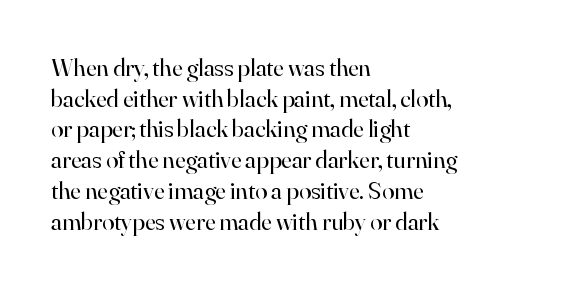
The image shows 25 px text type, upright; set left-aligned, line spacing 1.23x, normal letter spacing, not underlined.
